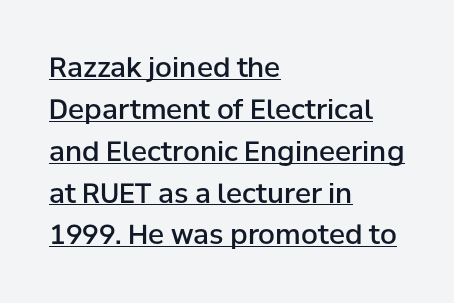
The image shows 27 px text type, upright; set left-aligned, normal line spacing (1.55x), normal letter spacing, underlined.
